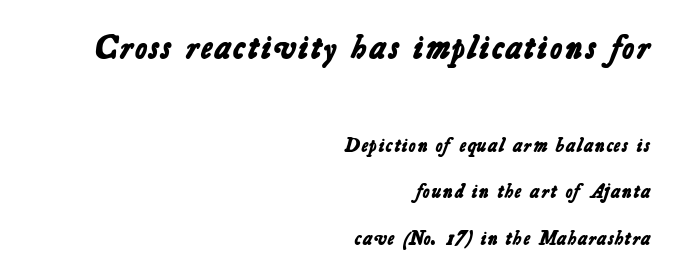
The image shows 33 px bold sans-serif type; set right-aligned, loose line spacing (2.44x), normal letter spacing, not underlined; the first (top) block is 1.74x larger; low stroke contrast and a medium x-height.
